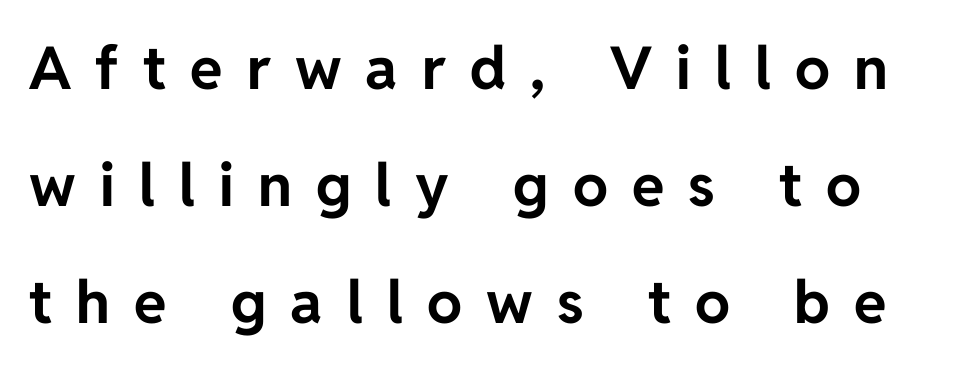
{"serif": "no", "italic": "no", "bold": "yes", "weight": "bold", "width": "normal", "stroke_contrast": "low", "x_height": "medium", "monospaced": "no", "underline": "no", "line_spacing": "loose", "line_spacing_ratio": 1.98, "letter_spacing": "wide", "letter_spacing_em": 0.41, "glyph_px": 59}
